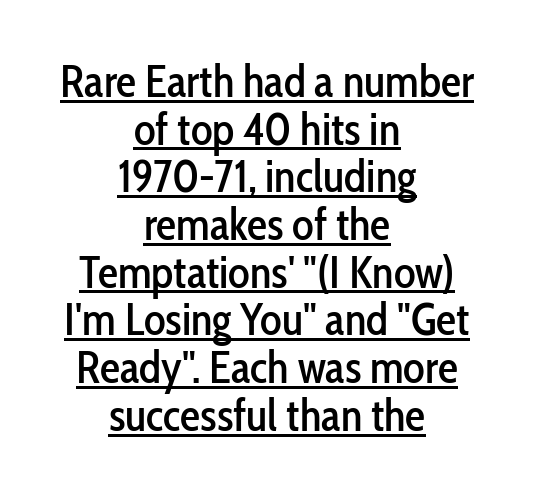
Q: Is the text italic (slanted)? A: No, it is upright.
Q: Is the typeface a serif or a sans-serif typeface? A: Sans-serif.
Q: Is the text underlined? A: Yes.
Q: How is the paragraph aligned? A: Centered.
Q: Is the spacing between letters normal or unusually wide? A: Normal.
Q: Is the spacing between lines tight, normal or loose? A: Tight.
Q: Width (condensed, normal, or wide)? A: Condensed.
Q: Stroke contrast? A: Low.
Q: x-height? A: Medium.
Q: Monospaced? A: No.
